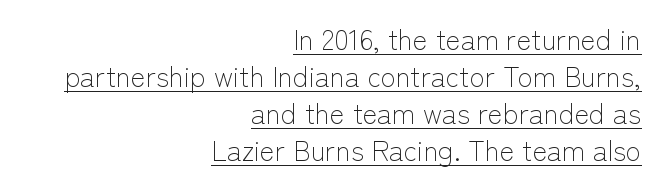
Unlike italic type, these characters show no tilt at all. Students, note that the glyphs here touch the page at normal intervals. Stroke thickness stays within the range of a standard reading face or lighter. Successive baselines arrive at the customary interval. This sample has the flowing, uneven cadence of proportional lettering. Honestly, the underline is the first thing you notice here.
